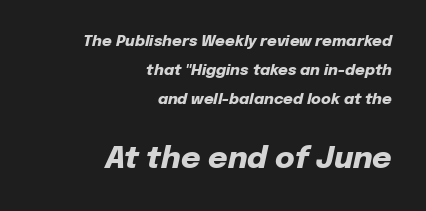
The image shows 30 px heavy type, italic (leaning right); set right-aligned, loose line spacing (1.92x), normal letter spacing, not underlined; the second (bottom) block is 2.0x larger; low stroke contrast and a medium x-height.
